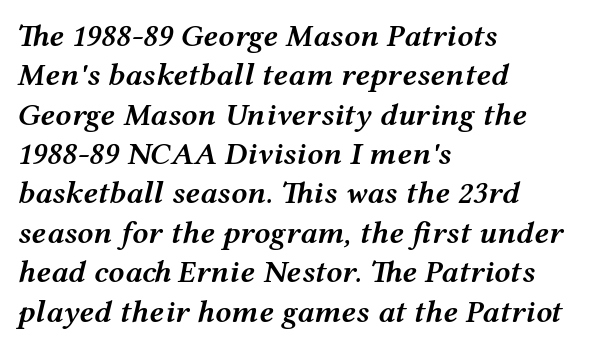
Q: Is the text bold? A: Semi-bold.
Q: Is the text italic (slanted)? A: Yes, it leans right by about 12 degrees.
Q: Is the text underlined? A: No.
Q: How is the paragraph aligned? A: Left-aligned.
Q: Is the spacing between letters normal or unusually wide? A: Normal.
Q: Width (condensed, normal, or wide)? A: Wide.
Q: Stroke contrast? A: Medium.
Q: x-height? A: Medium.
Q: Monospaced? A: No.
